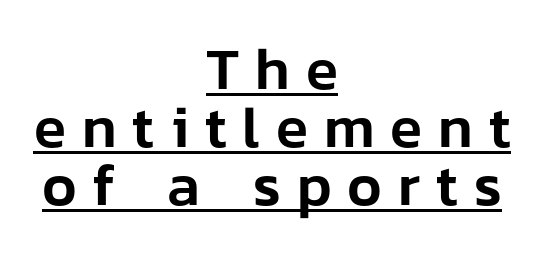
The image shows 59 px sans-serif type, upright; set centered, tight line spacing (0.98x), unusually wide letter spacing (+0.27 em), underlined; low stroke contrast and a medium x-height.
